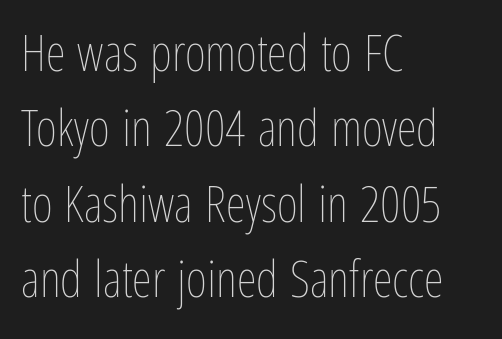
Tall strokes in this sample are plumb rather than angled. Unmarked baselines from the first word to the last. Looks like regular typesetting: each glyph gets only the width it needs. What stands out about the letter spacing? Nothing — it is the standard amount. Casual observation: everything's shoved over to the left. Leading: standard.
